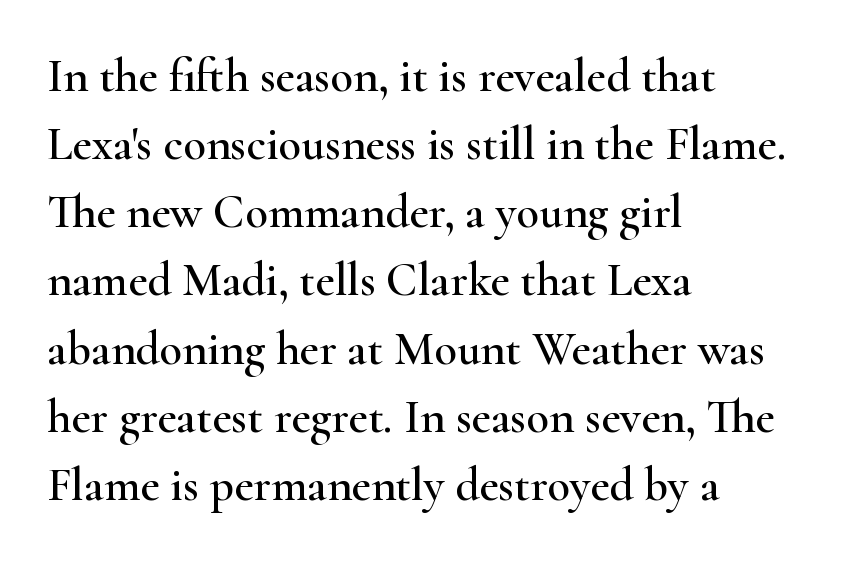
The image shows 47 px wide serif type, upright; set left-aligned, normal line spacing (1.45x), normal letter spacing, not underlined; high stroke contrast and a small x-height.
